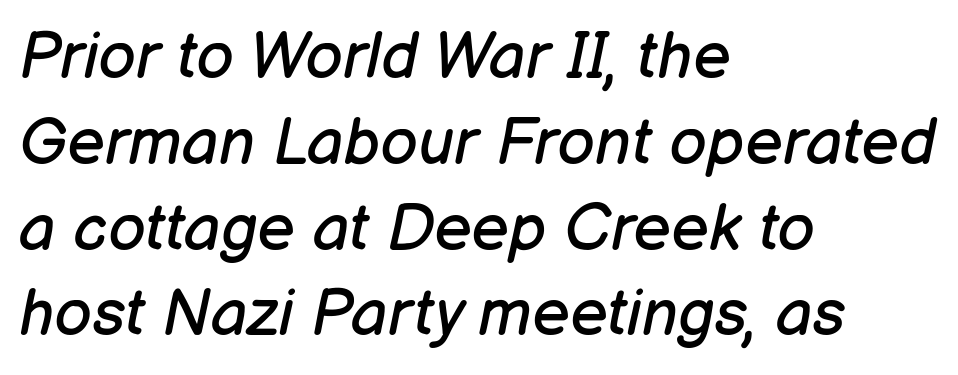
The image shows 65 px regular-weight type, italic (leaning right); set left-aligned, normal line spacing (1.32x), normal letter spacing, not underlined; low stroke contrast and a medium x-height.
